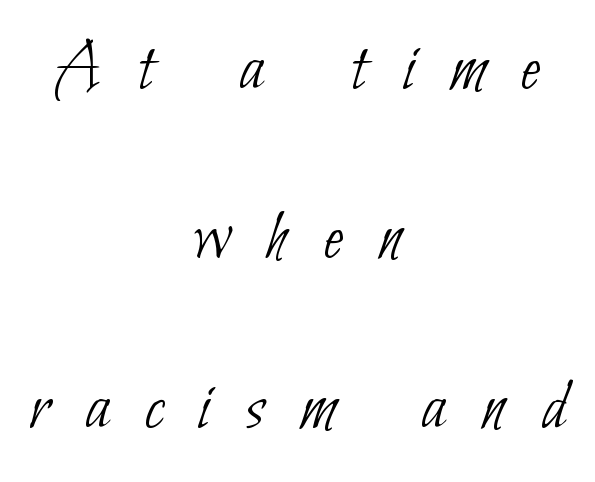
Q: Is the text bold? A: No.
Q: Is the typeface a serif or a sans-serif typeface? A: Sans-serif.
Q: Is the text underlined? A: No.
Q: How is the paragraph aligned? A: Centered.
Q: Is the spacing between letters normal or unusually wide? A: Unusually wide.
Q: Is the spacing between lines tight, normal or loose? A: Loose.
Q: Width (condensed, normal, or wide)? A: Condensed.
Q: Stroke contrast? A: Low.
Q: x-height? A: Small.
Q: Monospaced? A: No.
